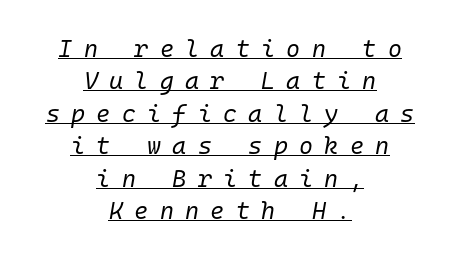
The image shows 24 px text type, italic (leaning right); set centered, normal line spacing (1.35x), unusually wide letter spacing (+0.47 em), underlined.
